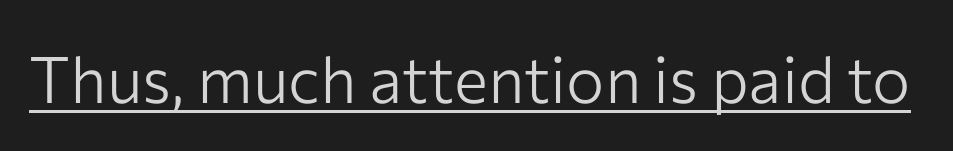
The image shows 64 px light sans-serif type, upright; set normal letter spacing, underlined; low stroke contrast and a medium x-height.
